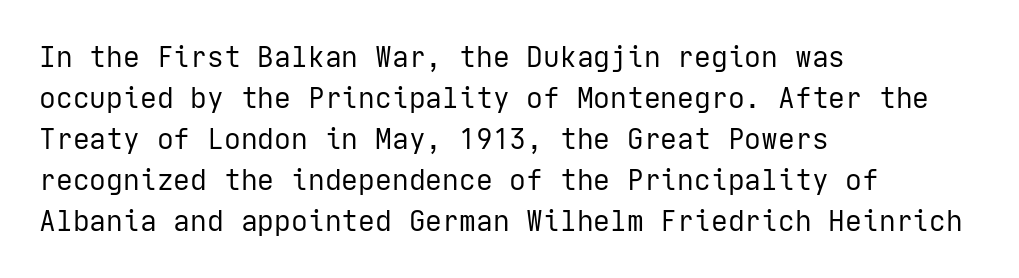
The image shows 28 px regular-weight sans-serif type, upright; set left-aligned, normal line spacing (1.46x), normal letter spacing, not underlined; low stroke contrast and a medium x-height.
